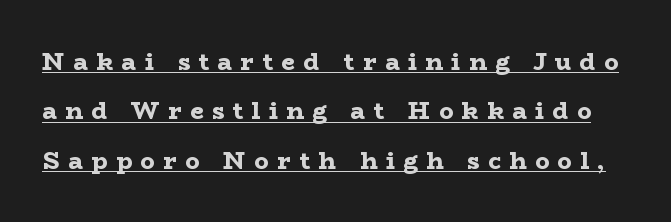
Q: Is the text bold? A: Yes.
Q: Is the text italic (slanted)? A: No, it is upright.
Q: Is the text underlined? A: Yes.
Q: Is the spacing between letters normal or unusually wide? A: Unusually wide.
Q: Is the spacing between lines tight, normal or loose? A: Loose.
